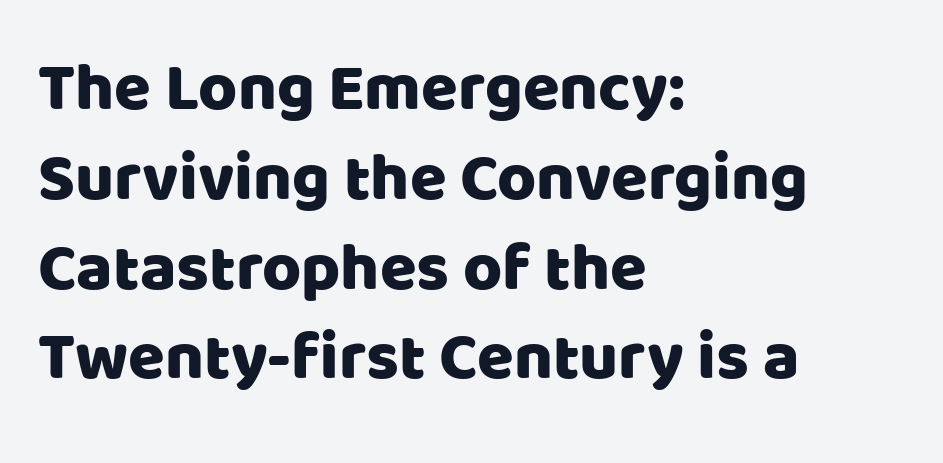
{"serif": "no", "italic": "no", "width": "normal", "stroke_contrast": "low", "x_height": "large", "monospaced": "no", "underline": "no", "align": "left", "line_spacing": "normal", "line_spacing_ratio": 1.34, "letter_spacing": "normal", "letter_spacing_em": 0.0, "glyph_px": 67}
